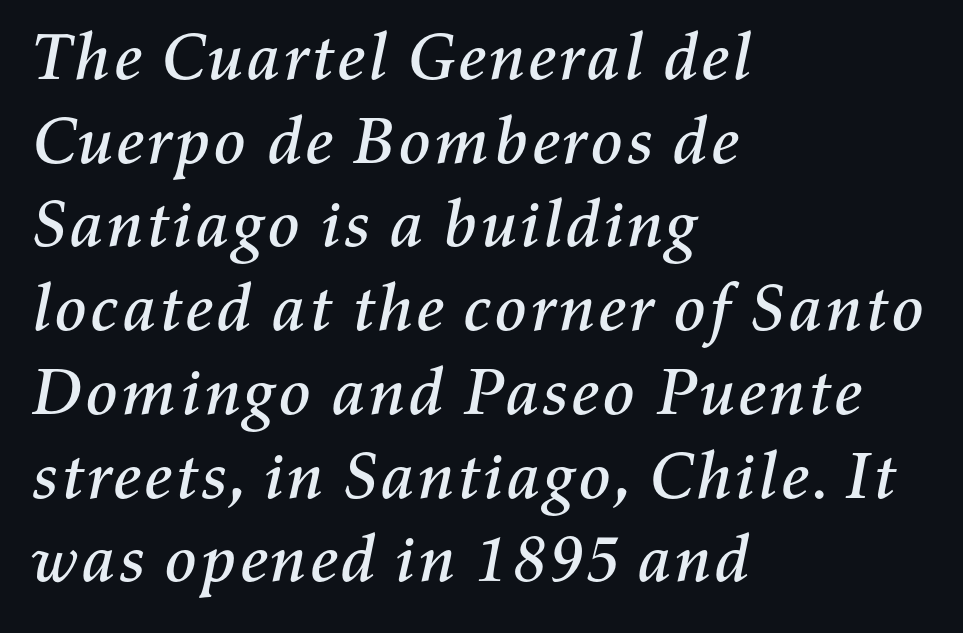
Q: Is the text italic (slanted)? A: Yes, it leans right by about 11 degrees.
Q: Is the text underlined? A: No.
Q: How is the paragraph aligned? A: Left-aligned.
Q: Is the spacing between letters normal or unusually wide? A: Normal.
Q: Is the spacing between lines tight, normal or loose? A: Normal.
Q: Width (condensed, normal, or wide)? A: Normal.
Q: Stroke contrast? A: Medium.
Q: x-height? A: Medium.
Q: Monospaced? A: No.
